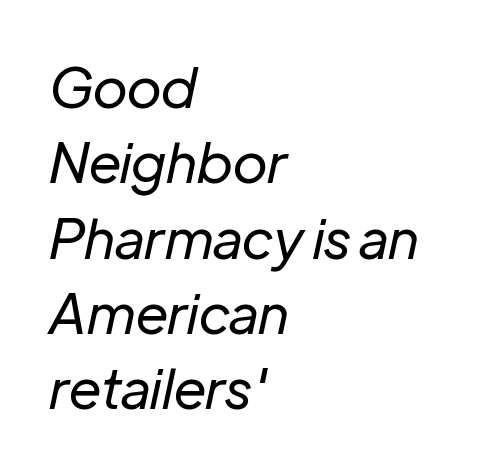
Nobody touched the tracking dial on this one. Designer's note — italics engaged. The zone under the glyphs is completely vacant. Leading matches the norm, producing a regular column.
